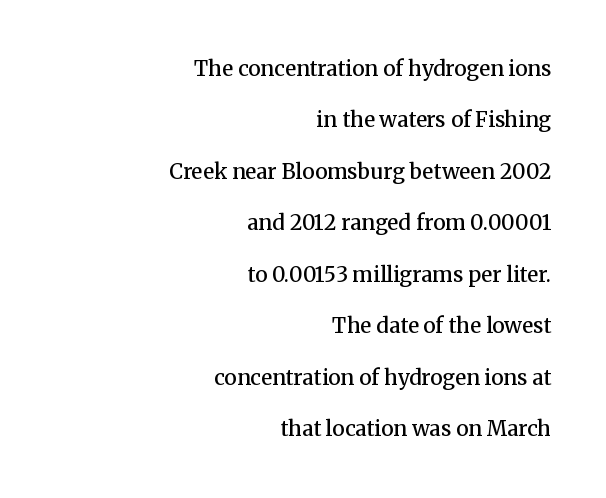
The image shows 21 px text type, upright; set right-aligned, loose line spacing (2.45x), normal letter spacing, not underlined.
